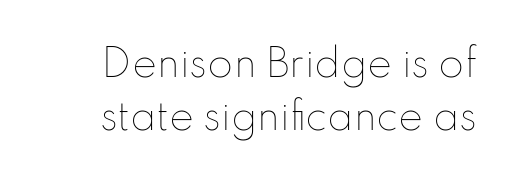
The image shows 37 px thin type, upright; set normal line spacing (1.42x), normal letter spacing, not underlined; low stroke contrast and a small x-height.
